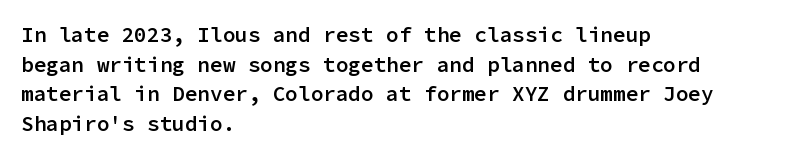
{"italic": "no", "bold": "semi", "underline": "no", "align": "left", "line_spacing": "normal", "line_spacing_ratio": 1.41, "letter_spacing": "normal", "letter_spacing_em": 0.0, "glyph_px": 21}
